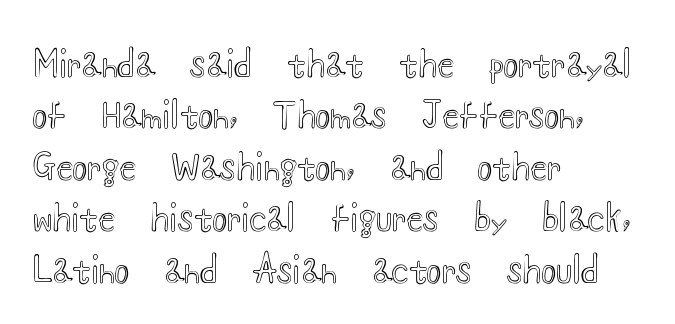
Q: Is the text italic (slanted)? A: No, it is upright.
Q: Is the text underlined? A: No.
Q: How is the paragraph aligned? A: Left-aligned.
Q: Is the spacing between letters normal or unusually wide? A: Normal.
Q: Is the spacing between lines tight, normal or loose? A: Normal.
Q: Width (condensed, normal, or wide)? A: Wide.
Q: x-height? A: Small.
Q: Monospaced? A: No.
